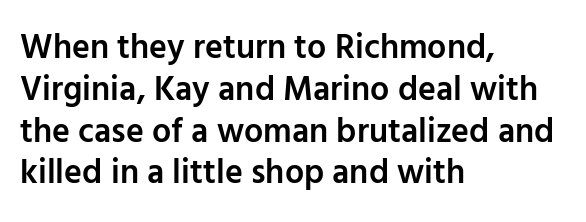
The image shows 34 px semibold sans-serif type, upright; set left-aligned, line spacing 1.23x, normal letter spacing, not underlined; low stroke contrast and a medium x-height.
